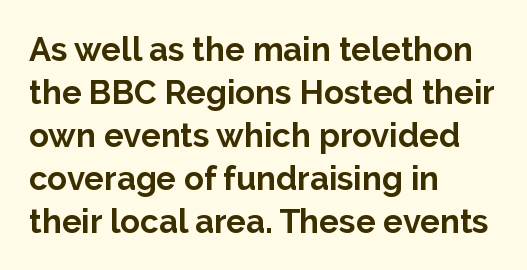
The image shows 33 px bold sans-serif type, upright; set left-aligned, normal line spacing (1.3x), normal letter spacing, not underlined; low stroke contrast and a medium x-height.
